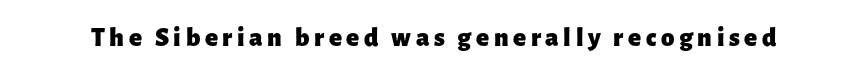
{"italic": "no", "bold": "yes", "underline": "no", "glyph_px": 27}
